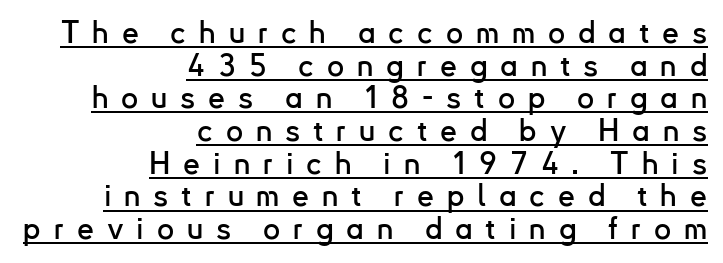
The image shows 30 px sans-serif type, upright; set right-aligned, tight line spacing (1.09x), unusually wide letter spacing (+0.43 em), underlined; low stroke contrast and a small x-height.
